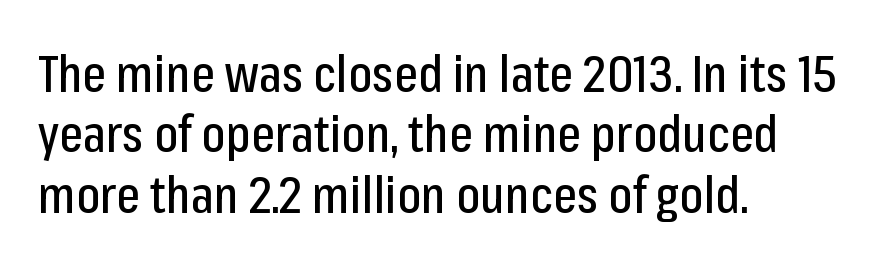
The image shows 50 px condensed sans-serif type, upright; set left-aligned, line spacing 1.21x, normal letter spacing, not underlined; low stroke contrast and a medium x-height.
